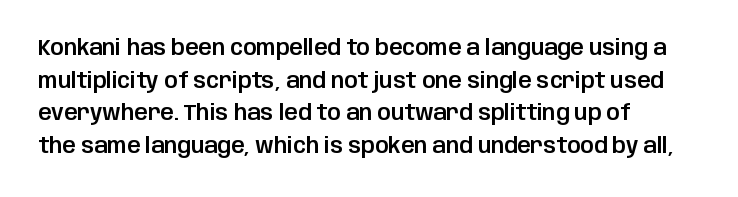
The image shows 21 px text type, upright; set left-aligned, normal line spacing (1.55x), normal letter spacing, not underlined.
